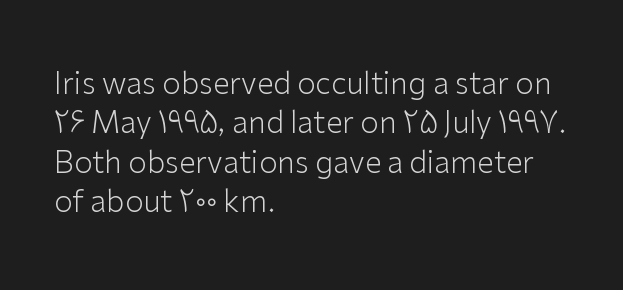
The image shows 30 px light sans-serif type, upright; set left-aligned, normal line spacing (1.31x), normal letter spacing, not underlined; low stroke contrast and a medium x-height.
